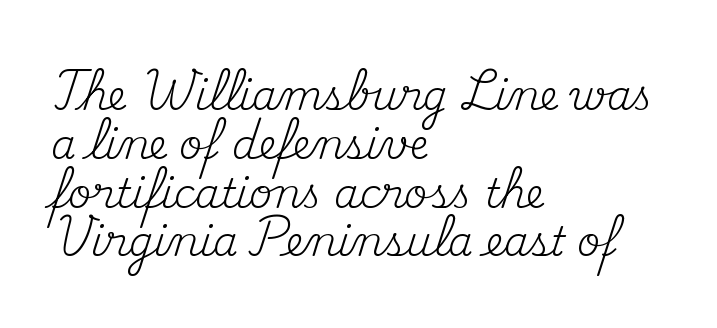
The image shows 40 px regular-weight serif type; set left-aligned, line spacing 1.22x, normal letter spacing, not underlined; medium stroke contrast and a small x-height.
